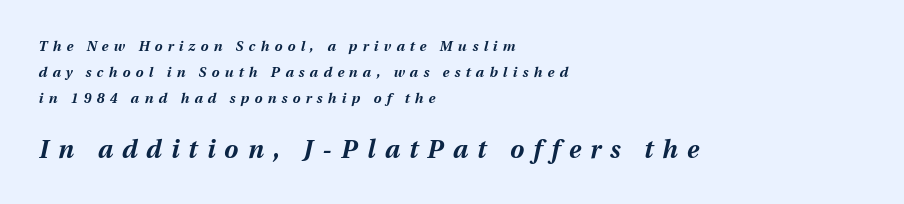
Q: Is the text bold? A: Yes.
Q: Is the text italic (slanted)? A: Yes, it leans right by about 12 degrees.
Q: Is the text underlined? A: No.
Q: How is the paragraph aligned? A: Left-aligned.
Q: Is the spacing between letters normal or unusually wide? A: Unusually wide.
Q: Which block of text is set in a larger size, the first (top) or the second (bottom)? A: The second (bottom) one.
